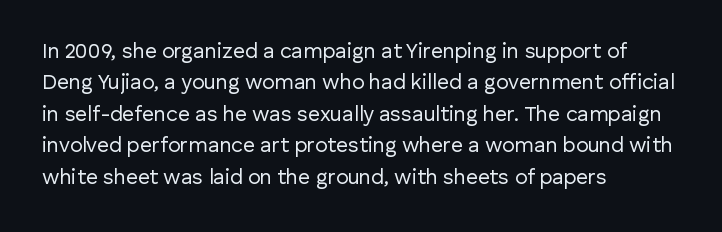
Each row of text sits above clean, open space. Italic? Not at all — the glyphs are vertical. Typeset ragged right — the left edge is the straight one. Each word holds together tightly as a unit, with standard inter-letter gaps. Interline gaps are of average width in this sample.
